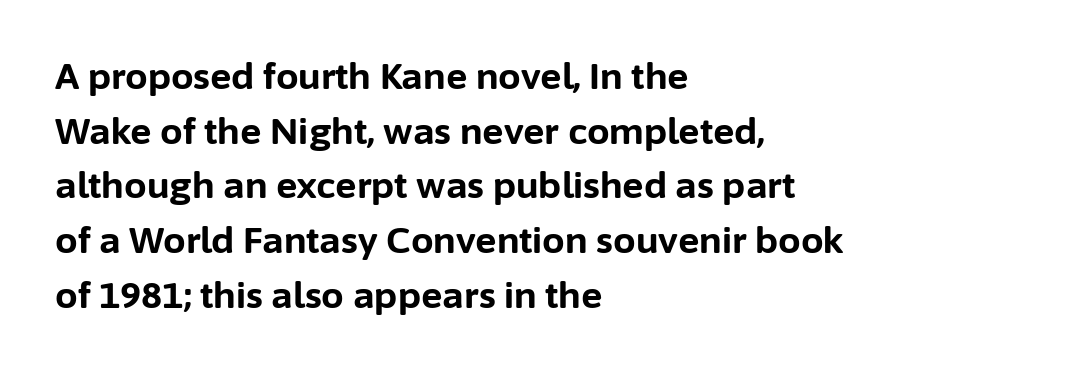
The image shows 36 px bold sans-serif type, upright; set left-aligned, normal line spacing (1.52x), normal letter spacing, not underlined; low stroke contrast and a medium x-height.
